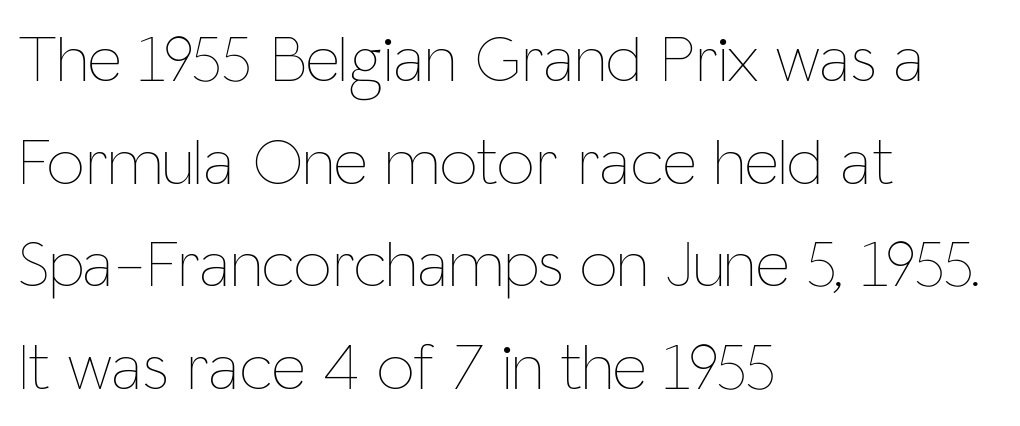
In CSS terms this would be text-align: left. Is there much room between lines? A standard amount, neither cramped nor airy. Default kerning and tracking; the words read as compact shapes. Stems and bowls with no extra thickness — not bold.
